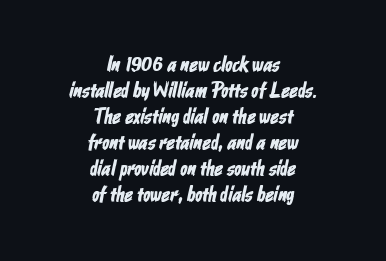
{"underline": "no", "align": "center", "line_spacing_ratio": 1.24, "letter_spacing": "normal", "letter_spacing_em": 0.0, "glyph_px": 21}
